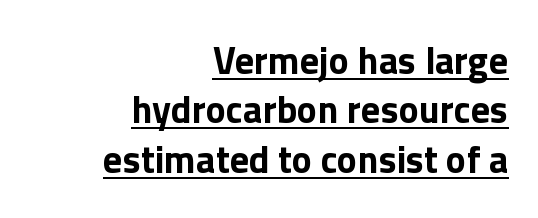
{"serif": "no", "italic": "no", "bold": "yes", "weight": "bold", "width": "normal", "x_height": "medium", "monospaced": "no", "underline": "yes", "align": "right", "line_spacing": "normal", "line_spacing_ratio": 1.3, "letter_spacing": "normal", "letter_spacing_em": 0.0, "glyph_px": 38}
